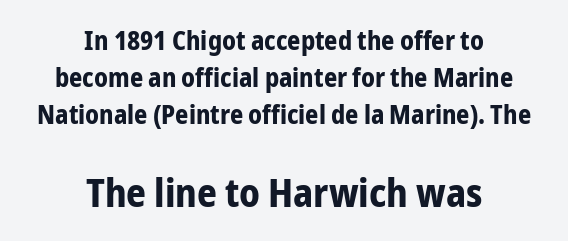
Q: Is the text bold? A: Yes.
Q: Is the text italic (slanted)? A: No, it is upright.
Q: Is the typeface a serif or a sans-serif typeface? A: Sans-serif.
Q: Is the text underlined? A: No.
Q: How is the paragraph aligned? A: Centered.
Q: Is the spacing between letters normal or unusually wide? A: Normal.
Q: Is the spacing between lines tight, normal or loose? A: Normal.
Q: Which block of text is set in a larger size, the first (top) or the second (bottom)? A: The second (bottom) one.
Q: Width (condensed, normal, or wide)? A: Condensed.
Q: Stroke contrast? A: Low.
Q: x-height? A: Medium.
Q: Monospaced? A: No.
